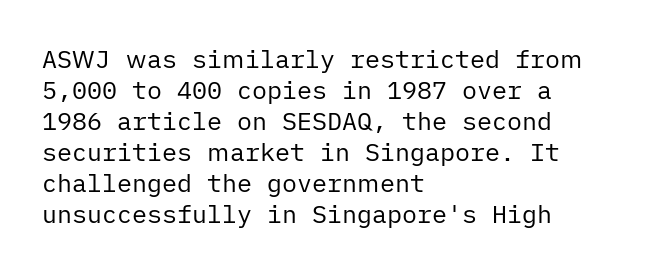
Q: Is the text bold? A: No.
Q: Is the text italic (slanted)? A: No, it is upright.
Q: Is the text underlined? A: No.
Q: How is the paragraph aligned? A: Left-aligned.
Q: Is the spacing between letters normal or unusually wide? A: Normal.
